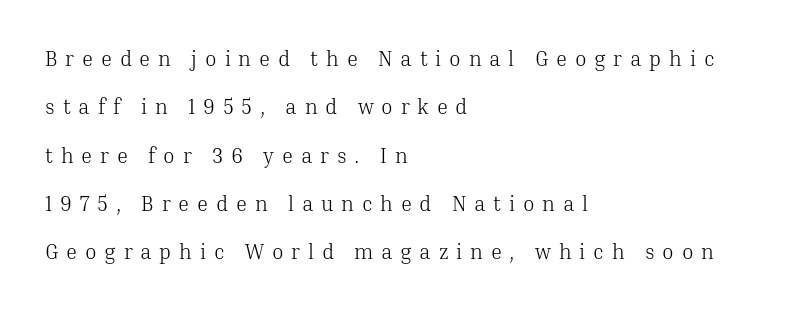
Q: Is the text bold? A: No.
Q: Is the text italic (slanted)? A: No, it is upright.
Q: Is the text underlined? A: No.
Q: How is the paragraph aligned? A: Left-aligned.
Q: Is the spacing between letters normal or unusually wide? A: Unusually wide.
Q: Is the spacing between lines tight, normal or loose? A: Loose.
